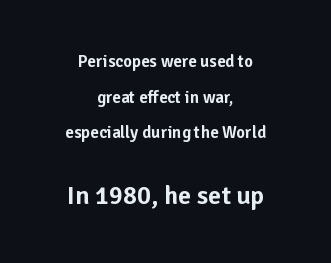
Q: Is the text italic (slanted)? A: No, it is upright.
Q: Is the text underlined? A: No.
Q: How is the paragraph aligned? A: Centered.
Q: Is the spacing between letters normal or unusually wide? A: Normal.
Q: Is the spacing between lines tight, normal or loose? A: Loose.
Q: Which block of text is set in a larger size, the first (top) or the second (bottom)? A: The second (bottom) one.
